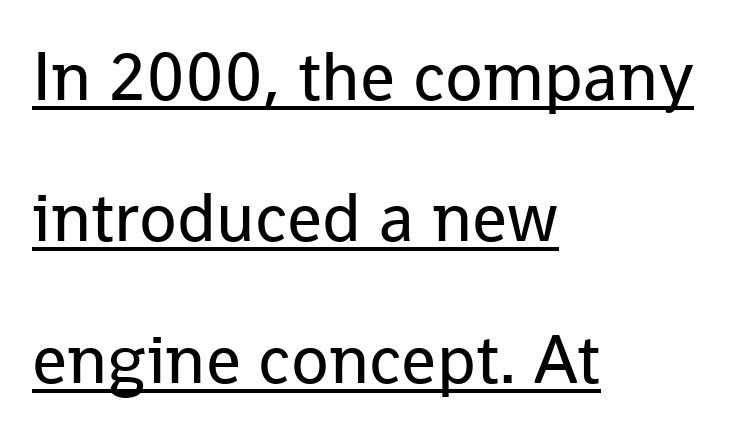
The image shows 69 px regular-weight sans-serif type, upright; set left-aligned, loose line spacing (2.05x), normal letter spacing, underlined; low stroke contrast and a medium x-height.
